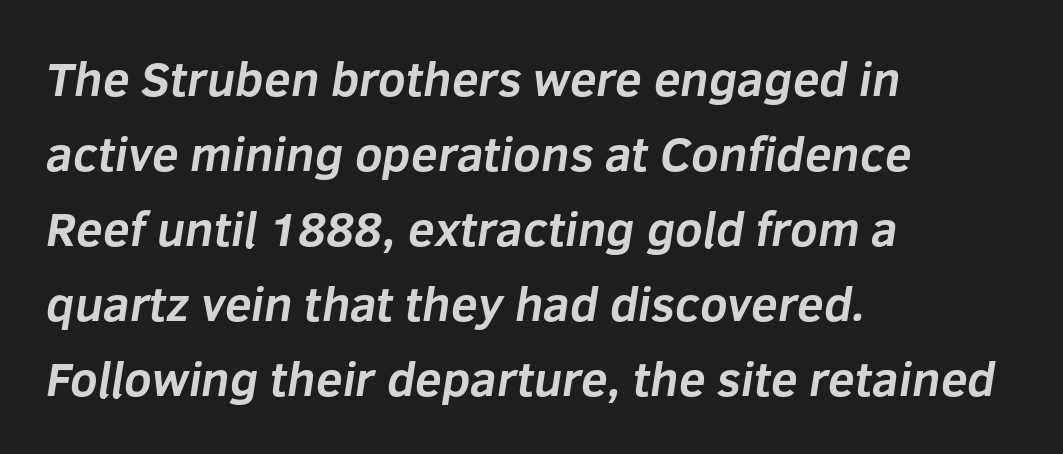
Letters rest on an invisible, unmarked baseline. Standard letterfit; no display-style spreading of the glyphs. The typesetter chose a ragged-right arrangement here. Compared with typical paragraphs, the rows here are spaced about the same. A sans-serif font was chosen for this passage. The passage shown is typed in a proportional face where columns would drift.
